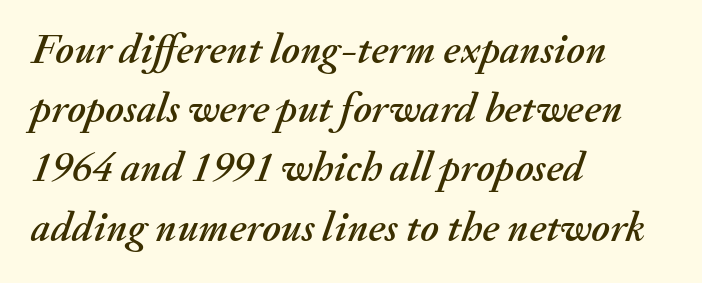
The image shows 42 px text type, italic (leaning right); set left-aligned, normal line spacing (1.41x), normal letter spacing, not underlined; medium stroke contrast and a small x-height.
